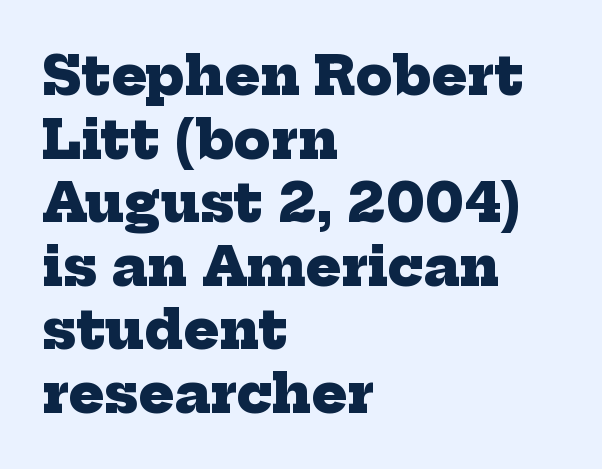
Q: Is the text bold? A: Yes.
Q: Is the typeface a serif or a sans-serif typeface? A: Serif.
Q: Is the text underlined? A: No.
Q: How is the paragraph aligned? A: Left-aligned.
Q: Is the spacing between letters normal or unusually wide? A: Normal.
Q: Width (condensed, normal, or wide)? A: Normal.
Q: Stroke contrast? A: Low.
Q: x-height? A: Medium.
Q: Monospaced? A: No.
